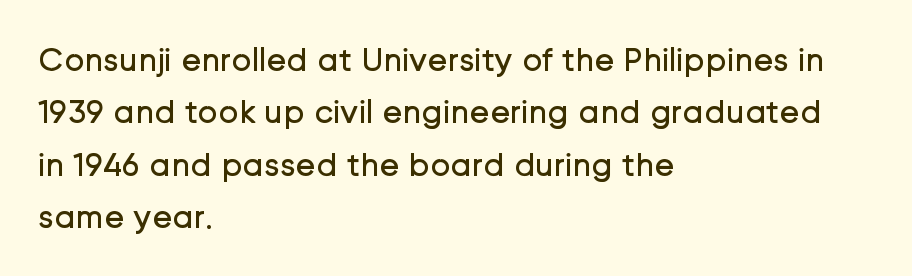
Does the type have serifs? No, each stem ends abruptly. The face used here is proportionally spaced, like ordinary book or web type. Summary of weight: not heavy and not bold. The passage is arranged the way most books set body copy — flush left. The vertical gap from one line to the next is medium.
